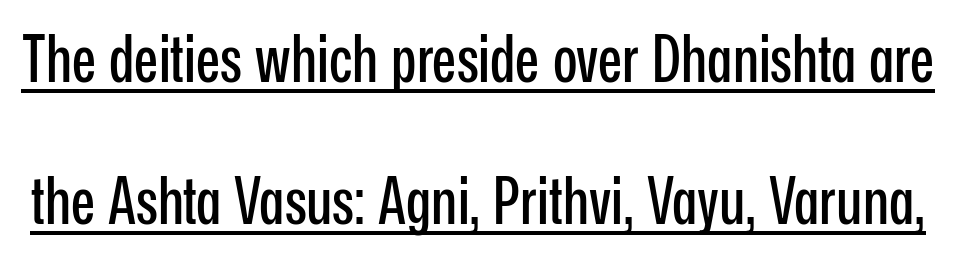
Character widths vary here, with narrow letters taking less room than wide ones. Baseline-to-baseline distance is far greater than the letter height. Emphasis is given by a line drawn under the lettering. Notice how the stems are strictly vertical — no italics here. In terms of letterform style, serifs are entirely absent.
